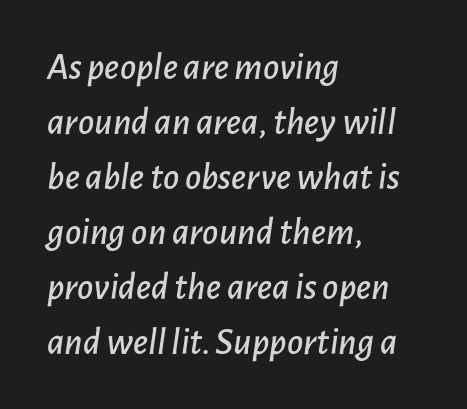
Here the glyphs are tracked normally, forming tight word shapes. A normal amount of white space separates one row of letters from the next. The text carries the slant typical of an italic or oblique font. The gap between lines stays unmarked. The setting favours the left margin, as ordinary paragraphs usually do.
